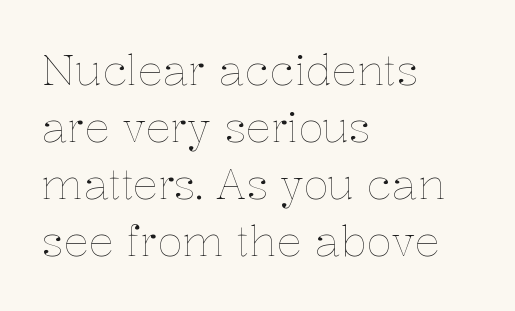
The image shows 42 px thin type, upright; set left-aligned, normal line spacing (1.36x), normal letter spacing, not underlined; low stroke contrast and a medium x-height.
